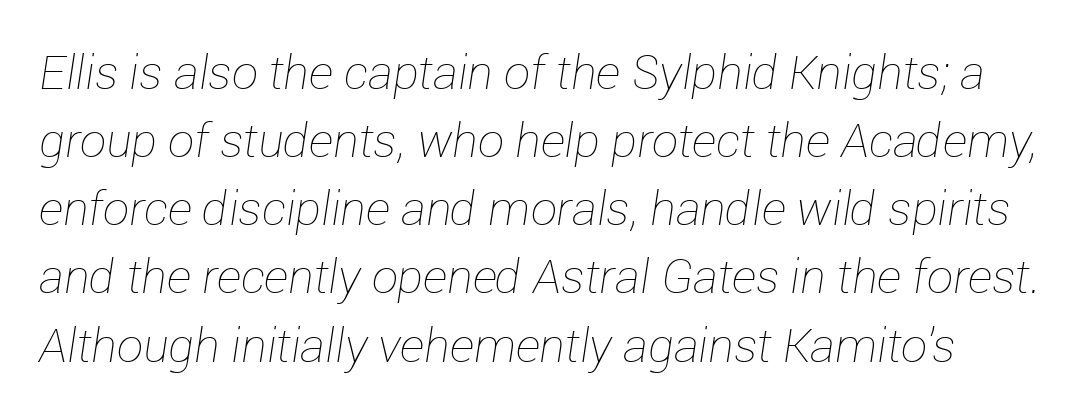
The image shows 47 px thin type, italic (leaning right); set normal line spacing (1.45x), normal letter spacing, not underlined; low stroke contrast and a medium x-height.
